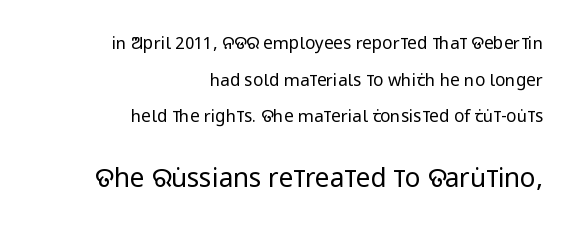
Q: Is the text bold? A: No.
Q: Is the text italic (slanted)? A: No, it is upright.
Q: Is the text underlined? A: No.
Q: How is the paragraph aligned? A: Right-aligned.
Q: Is the spacing between letters normal or unusually wide? A: Normal.
Q: Is the spacing between lines tight, normal or loose? A: Loose.
Q: Which block of text is set in a larger size, the first (top) or the second (bottom)? A: The second (bottom) one.
